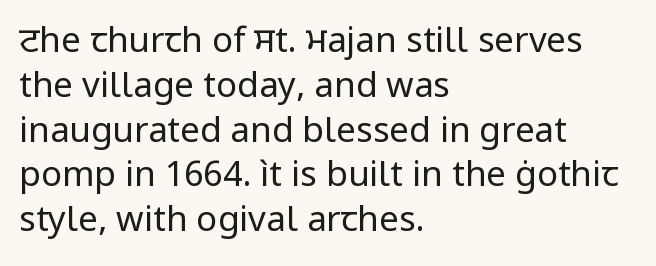
{"serif": "no", "italic": "no", "bold": "no", "weight": "regular", "width": "normal", "stroke_contrast": "low", "x_height": "medium", "monospaced": "no", "underline": "no", "align": "left", "line_spacing": "normal", "line_spacing_ratio": 1.28, "letter_spacing": "normal", "letter_spacing_em": 0.0, "glyph_px": 35}
